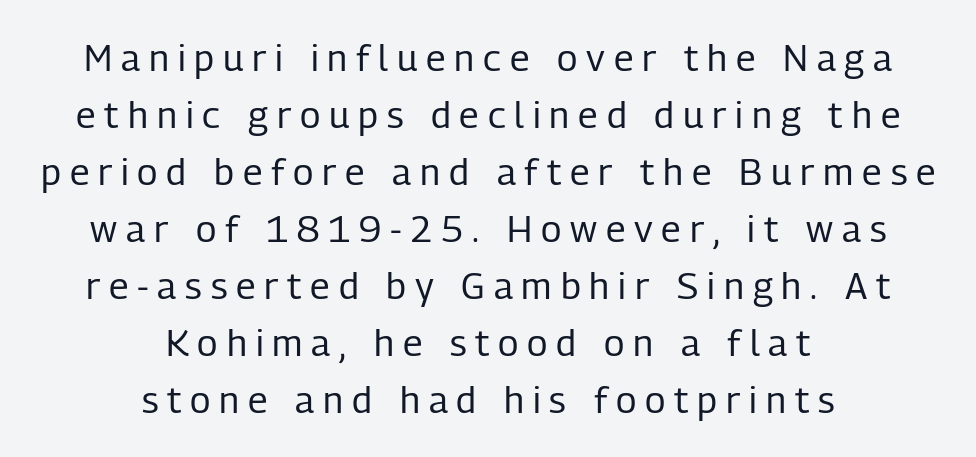
The image shows 37 px regular-weight, condensed sans-serif type, upright; set centered, normal line spacing (1.54x), unusually wide letter spacing (+0.24 em), not underlined; low stroke contrast and a medium x-height.
